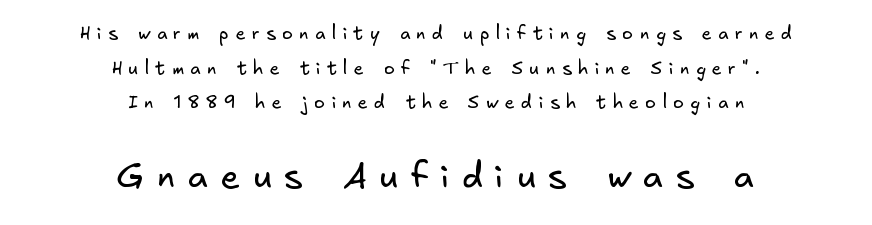
Q: Is the text bold? A: No.
Q: Is the typeface a serif or a sans-serif typeface? A: Sans-serif.
Q: Is the text underlined? A: No.
Q: How is the paragraph aligned? A: Centered.
Q: Is the spacing between letters normal or unusually wide? A: Unusually wide.
Q: Is the spacing between lines tight, normal or loose? A: Loose.
Q: Which block of text is set in a larger size, the first (top) or the second (bottom)? A: The second (bottom) one.
Q: Width (condensed, normal, or wide)? A: Normal.
Q: Stroke contrast? A: Low.
Q: x-height? A: Small.
